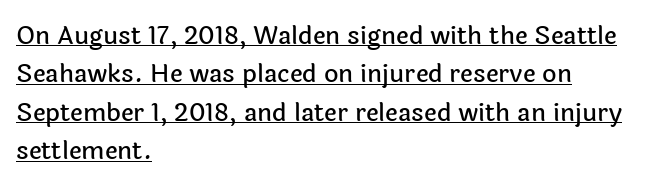
Q: Is the text italic (slanted)? A: No, it is upright.
Q: Is the text underlined? A: Yes.
Q: How is the paragraph aligned? A: Left-aligned.
Q: Is the spacing between letters normal or unusually wide? A: Normal.
Q: Is the spacing between lines tight, normal or loose? A: Normal.
